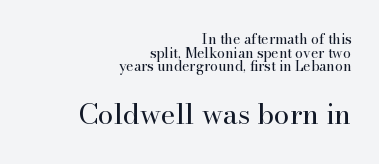
Caption: face not bold, strokes unweighted. Style check: upright. Check where the strokes stop: tiny serifs finish them off. Compared with typical body copy, the letter spacing here is the same. Check the space under the baseline: it is left empty.
